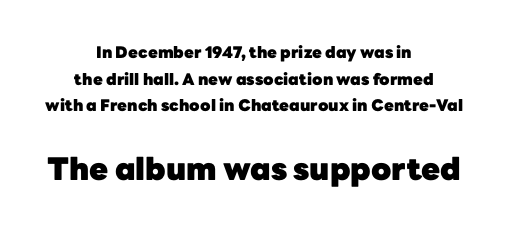
Which of the two is more prominent by size? The second, at the bottom. Posture: upright roman. The letters advance in unequal steps, a hallmark of proportional type. Which margin do the lines hug? Neither — every line sits in the middle. Reading down the column, the eye jumps a familiar distance to each next line. A typesetter would call this zero additional tracking.
